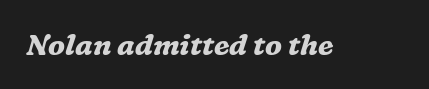
{"serif": "yes", "italic": "yes", "lean": "right", "slant_degrees": 16, "bold": "yes", "weight": "bold", "width": "normal", "stroke_contrast": "medium", "x_height": "medium", "monospaced": "no", "underline": "no", "letter_spacing": "normal", "letter_spacing_em": 0.0, "glyph_px": 29}
